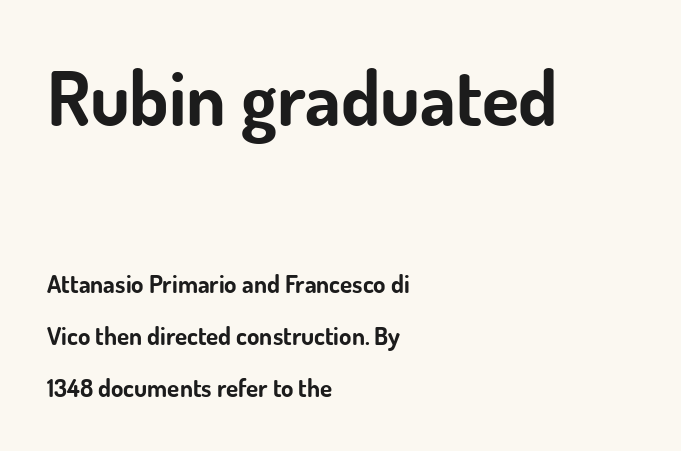
Q: Is the text bold? A: Yes.
Q: Is the text italic (slanted)? A: No, it is upright.
Q: Is the typeface a serif or a sans-serif typeface? A: Sans-serif.
Q: Is the text underlined? A: No.
Q: How is the paragraph aligned? A: Left-aligned.
Q: Is the spacing between letters normal or unusually wide? A: Normal.
Q: Is the spacing between lines tight, normal or loose? A: Loose.
Q: Which block of text is set in a larger size, the first (top) or the second (bottom)? A: The first (top) one.
Q: Width (condensed, normal, or wide)? A: Normal.
Q: Stroke contrast? A: Low.
Q: x-height? A: Small.
Q: Monospaced? A: No.
